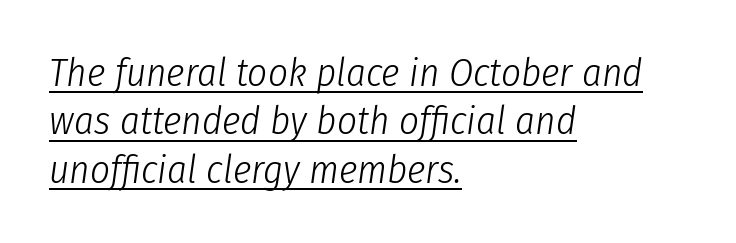
{"italic": "yes", "lean": "right", "slant_degrees": 8, "bold": "no", "weight": "light", "width": "condensed", "stroke_contrast": "low", "x_height": "medium", "monospaced": "no", "underline": "yes", "align": "left", "line_spacing_ratio": 1.24, "letter_spacing": "normal", "letter_spacing_em": 0.0, "glyph_px": 39}
